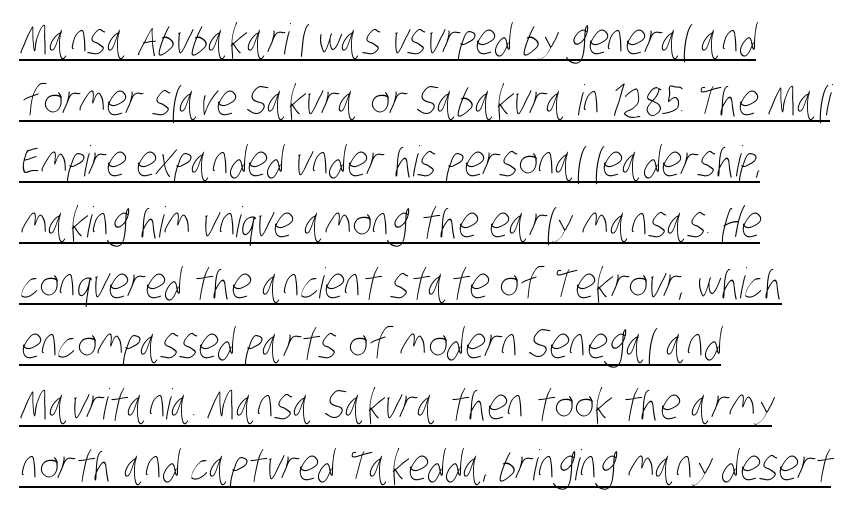
Q: Is the text bold? A: No.
Q: Is the text underlined? A: Yes.
Q: How is the paragraph aligned? A: Left-aligned.
Q: Is the spacing between letters normal or unusually wide? A: Normal.
Q: Is the spacing between lines tight, normal or loose? A: Normal.
Q: Width (condensed, normal, or wide)? A: Condensed.
Q: Stroke contrast? A: Low.
Q: x-height? A: Large.
Q: Monospaced? A: No.
